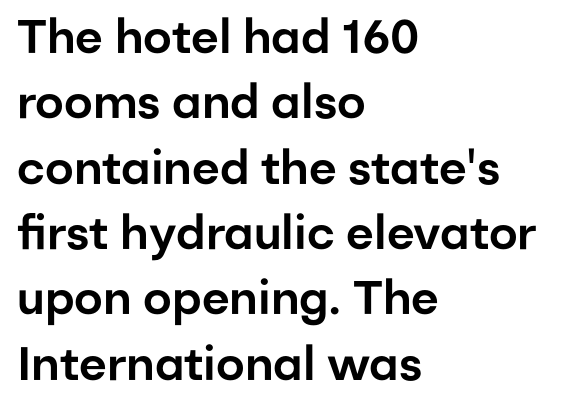
Q: Is the text italic (slanted)? A: No, it is upright.
Q: Is the typeface a serif or a sans-serif typeface? A: Sans-serif.
Q: Is the text underlined? A: No.
Q: How is the paragraph aligned? A: Left-aligned.
Q: Is the spacing between letters normal or unusually wide? A: Normal.
Q: Is the spacing between lines tight, normal or loose? A: Normal.
Q: Width (condensed, normal, or wide)? A: Normal.
Q: Stroke contrast? A: Low.
Q: x-height? A: Medium.
Q: Monospaced? A: No.
